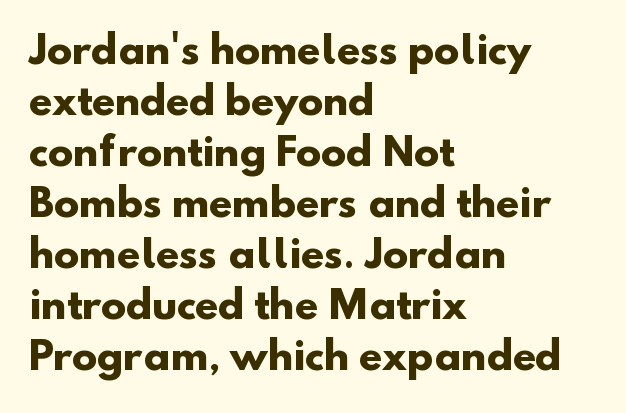
The image shows 38 px heavy sans-serif type; set left-aligned, normal line spacing (1.34x), normal letter spacing, not underlined; low stroke contrast and a small x-height.
